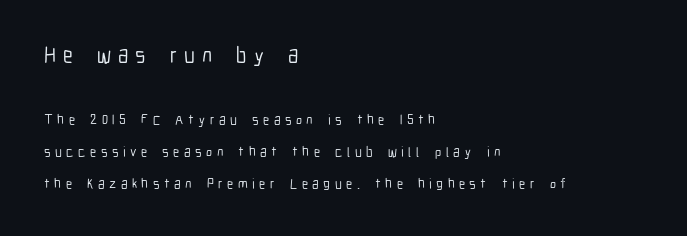
The image shows 22 px text type, upright; set left-aligned, loose line spacing (2.29x), unusually wide letter spacing (+0.32 em), not underlined; the first (top) block is 1.57x larger.
